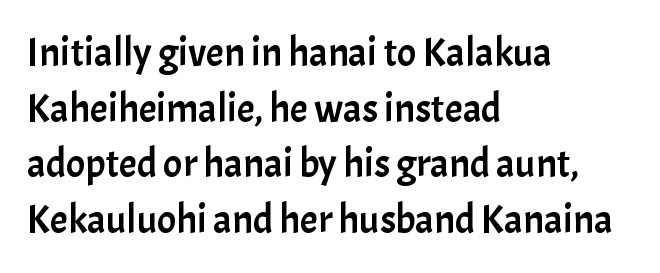
{"serif": "no", "italic": "no", "width": "normal", "stroke_contrast": "low", "x_height": "medium", "monospaced": "no", "underline": "no", "align": "left", "line_spacing": "normal", "line_spacing_ratio": 1.39, "letter_spacing": "normal", "letter_spacing_em": 0.0, "glyph_px": 40}
